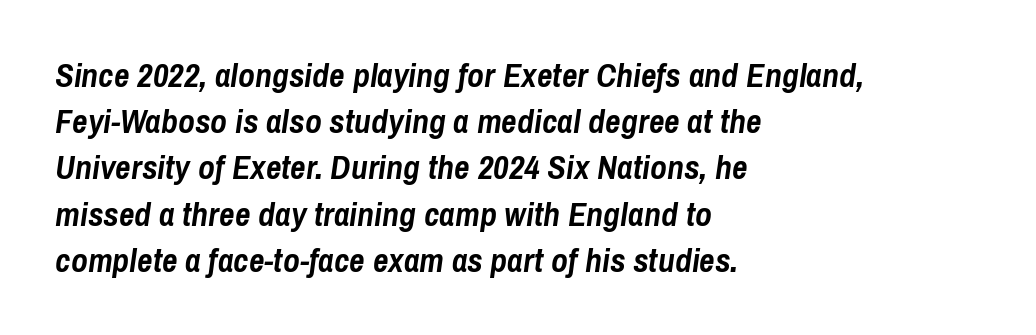
The line texture is even and compact thanks to regular tracking. Notice how thick the strokes are: this is what a full bold looks like. The baseline area is clear. Think of a printed novel: that variable character pitch is what you see here. Every row of glyphs begins at an identical x-position on the left. When letters slant like this, we call the style italic.
